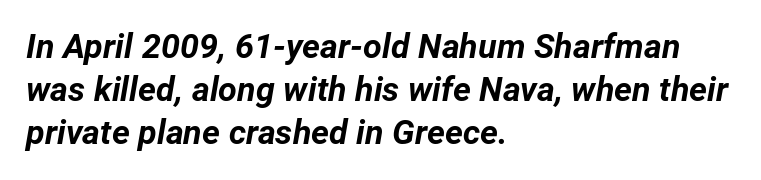
The image shows 34 px bold type, italic (leaning right); set left-aligned, normal line spacing (1.27x), normal letter spacing, not underlined; low stroke contrast and a medium x-height.
